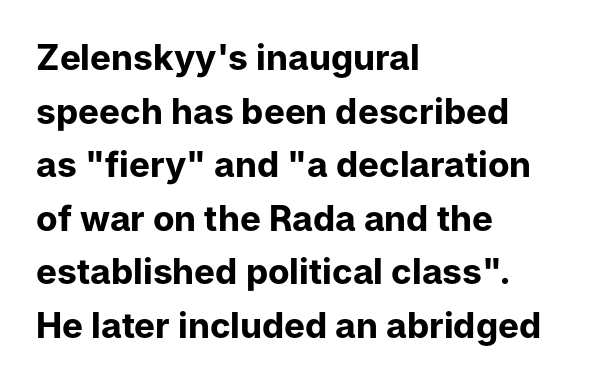
The image shows 35 px bold sans-serif type, upright; set left-aligned, normal line spacing (1.53x), normal letter spacing, not underlined; low stroke contrast and a medium x-height.
